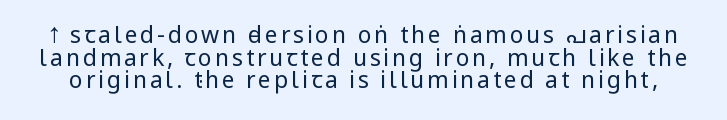
Q: Is the text bold? A: No.
Q: Is the text italic (slanted)? A: No, it is upright.
Q: Is the text underlined? A: No.
Q: Is the spacing between lines tight, normal or loose? A: Tight.
